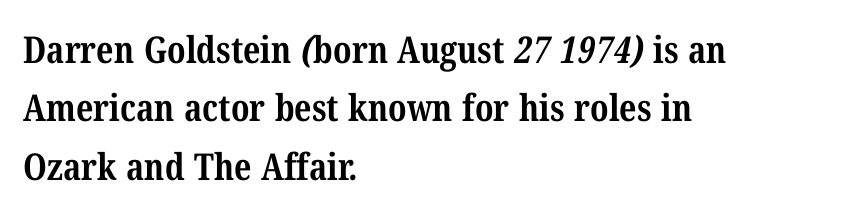
Q: Is the text bold? A: Yes.
Q: Is the typeface a serif or a sans-serif typeface? A: Serif.
Q: Is the text underlined? A: No.
Q: How is the paragraph aligned? A: Left-aligned.
Q: Is the spacing between letters normal or unusually wide? A: Normal.
Q: Is the spacing between lines tight, normal or loose? A: Normal.
Q: Width (condensed, normal, or wide)? A: Condensed.
Q: Stroke contrast? A: Medium.
Q: x-height? A: Medium.
Q: Monospaced? A: No.
